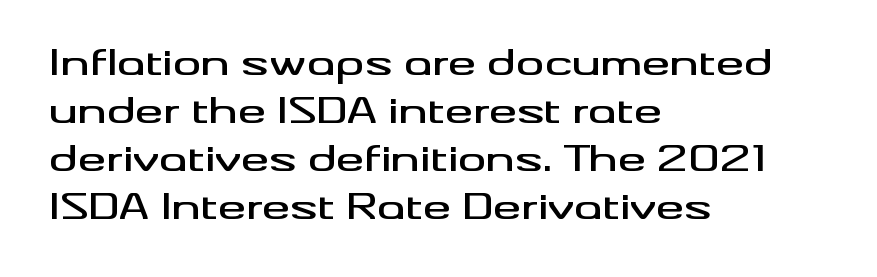
The image shows 35 px wide sans-serif type, upright; set left-aligned, normal line spacing (1.37x), normal letter spacing, not underlined; medium stroke contrast and a small x-height.
